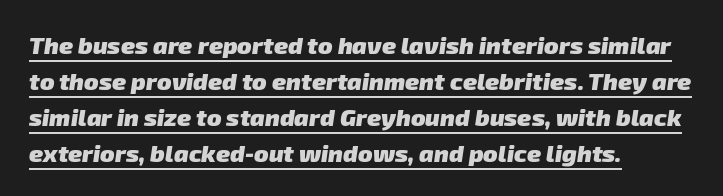
The image shows 24 px bold type; set left-aligned, normal line spacing (1.5x), normal letter spacing, underlined.
